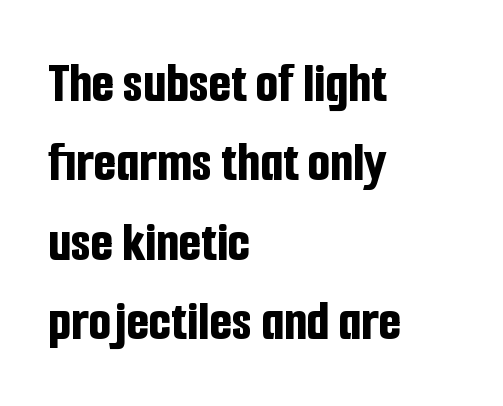
In terms of letterspacing, this is plain default setting. Weight: bold. Each letter keeps its own natural width here, so spacing adapts to shape. Reading down the block, your eye returns to a fixed left position each line. The type family on display is of the sans-serif kind. A clean baseline with only descenders dipping below it.
